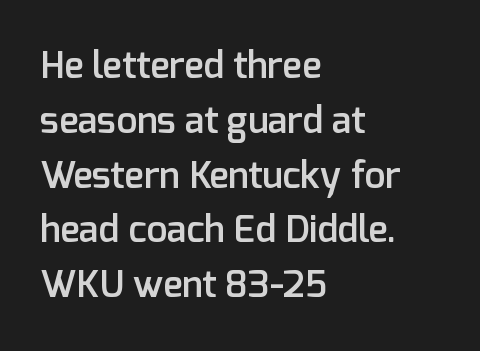
{"serif": "no", "italic": "no", "bold": "semi", "weight": "semibold", "width": "normal", "stroke_contrast": "low", "x_height": "medium", "monospaced": "no", "underline": "no", "align": "left", "line_spacing": "normal", "line_spacing_ratio": 1.48, "letter_spacing": "normal", "letter_spacing_em": 0.0, "glyph_px": 37}
